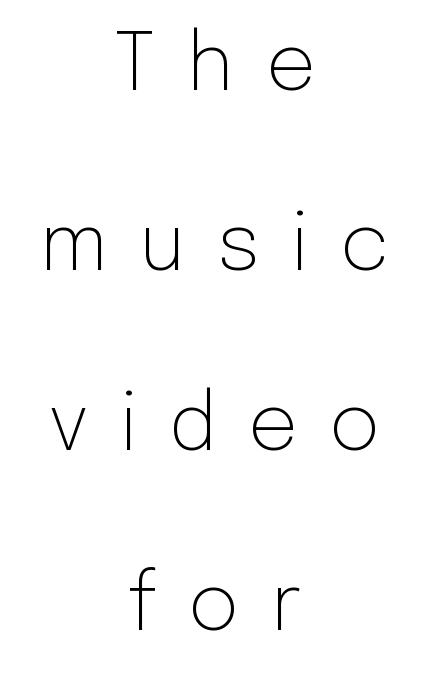
The face looks like a standard text weight, possibly lighter. The gap between lines stays unmarked. Spacing between characters has been opened up far beyond the box default. Is this a fixed-width face? No — the glyphs have proportional, varying widths. Posture: straight, roman, zero tilt. Font category for this specimen: sans-serif.
